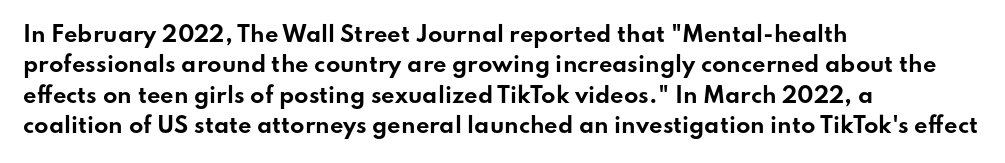
Q: Is the text bold? A: Yes.
Q: Is the text italic (slanted)? A: No, it is upright.
Q: Is the text underlined? A: No.
Q: How is the paragraph aligned? A: Left-aligned.
Q: Is the spacing between letters normal or unusually wide? A: Normal.
Q: Is the spacing between lines tight, normal or loose? A: Normal.
